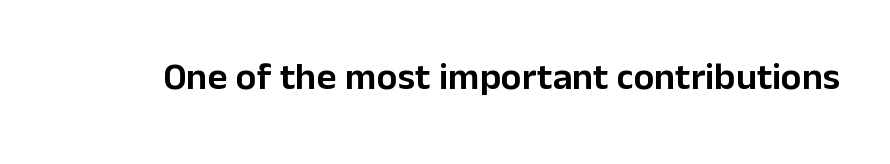
{"serif": "no", "italic": "no", "width": "normal", "stroke_contrast": "low", "x_height": "medium", "monospaced": "no", "underline": "no", "letter_spacing": "normal", "letter_spacing_em": 0.0, "glyph_px": 38}
